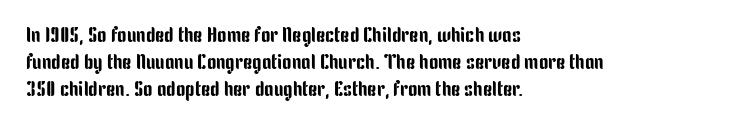
{"italic": "no", "underline": "no", "align": "left", "line_spacing": "normal", "line_spacing_ratio": 1.29, "letter_spacing": "normal", "letter_spacing_em": 0.0, "glyph_px": 21}
